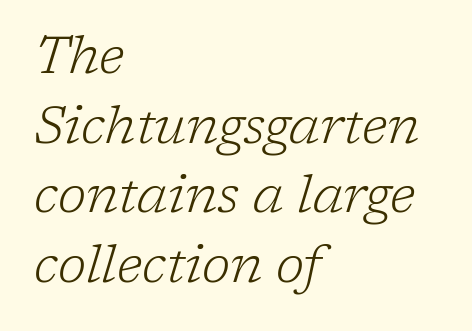
Q: Is the text bold? A: No.
Q: Is the text italic (slanted)? A: Yes, it leans right by about 17 degrees.
Q: Is the typeface a serif or a sans-serif typeface? A: Serif.
Q: Is the text underlined? A: No.
Q: How is the paragraph aligned? A: Left-aligned.
Q: Is the spacing between letters normal or unusually wide? A: Normal.
Q: Is the spacing between lines tight, normal or loose? A: Normal.
Q: Width (condensed, normal, or wide)? A: Normal.
Q: Stroke contrast? A: Low.
Q: x-height? A: Medium.
Q: Monospaced? A: No.
